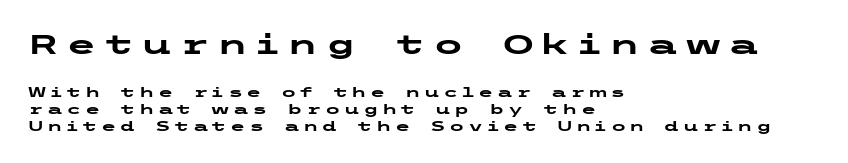
Q: Is the text bold? A: Yes.
Q: Is the text italic (slanted)? A: No, it is upright.
Q: Is the typeface a serif or a sans-serif typeface? A: Sans-serif.
Q: Is the text underlined? A: No.
Q: How is the paragraph aligned? A: Left-aligned.
Q: Is the spacing between letters normal or unusually wide? A: Unusually wide.
Q: Which block of text is set in a larger size, the first (top) or the second (bottom)? A: The first (top) one.
Q: Width (condensed, normal, or wide)? A: Wide.
Q: Stroke contrast? A: Low.
Q: x-height? A: Medium.
